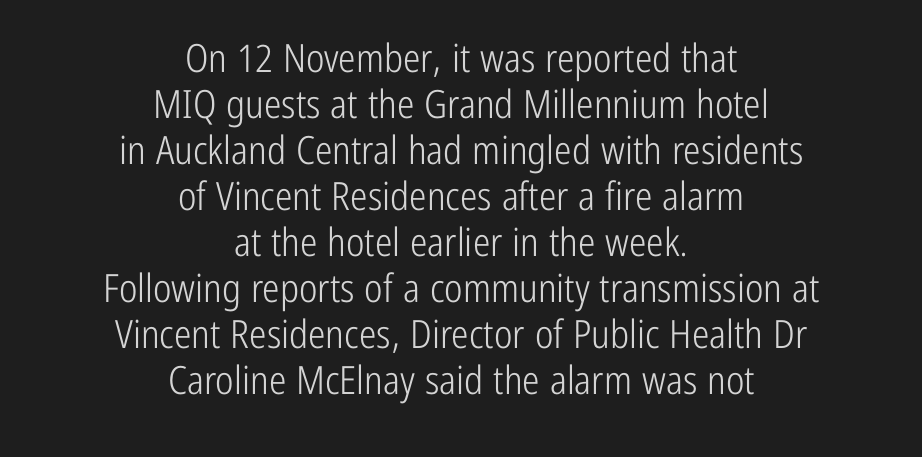
Underline: absent. Here the designer chose a conventional face with non-uniform glyph widths. The rag falls on both sides of this text block equally. These lines are composed in type without serifs.
